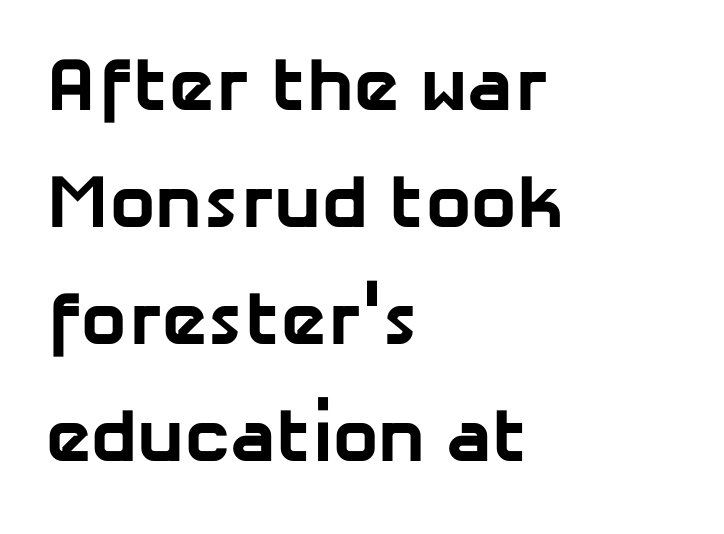
A typesetter would call this leading conventional body-copy spacing. Typeset ragged right — the left edge is the straight one. Short note: letters normally spaced. Note the varied advance widths — an 'i' is clearly narrower than an 'm'.
